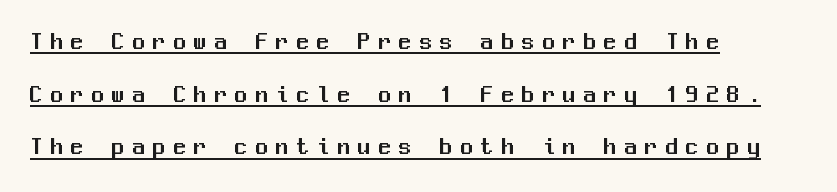
The specimen reads as upright at a glance. Is there an underline? Yes — a line sits under the letters. Letter spacing: wide. Every row of glyphs begins at an identical x-position on the left. Successive baselines arrive slowly, with a big drop between each.
